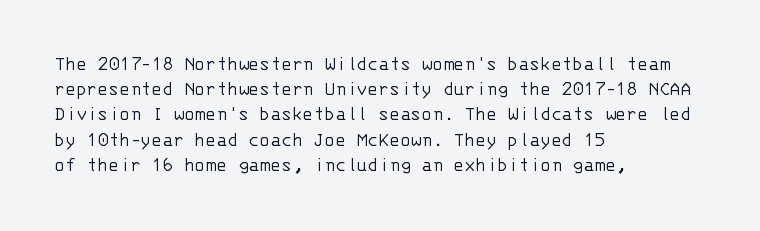
Q: Is the text bold? A: No.
Q: Is the text italic (slanted)? A: No, it is upright.
Q: Is the text underlined? A: No.
Q: How is the paragraph aligned? A: Left-aligned.
Q: Is the spacing between letters normal or unusually wide? A: Normal.
Q: Is the spacing between lines tight, normal or loose? A: Normal.
